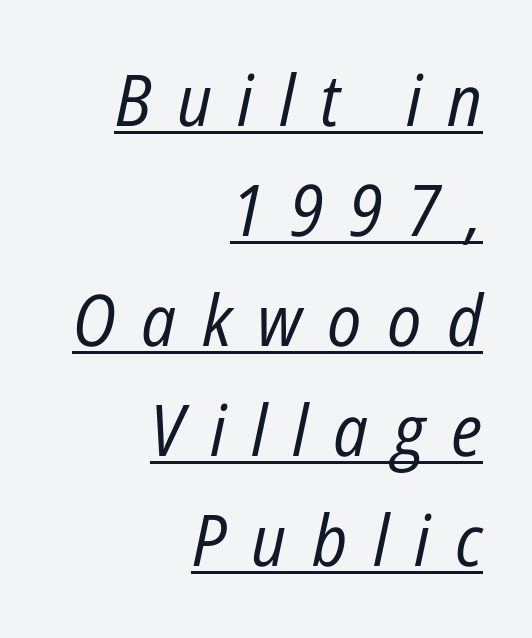
{"italic": "yes", "lean": "right", "slant_degrees": 12, "bold": "no", "weight": "regular", "width": "condensed", "stroke_contrast": "low", "x_height": "medium", "monospaced": "no", "underline": "yes", "align": "right", "line_spacing": "normal", "line_spacing_ratio": 1.55, "letter_spacing": "wide", "letter_spacing_em": 0.36, "glyph_px": 71}
